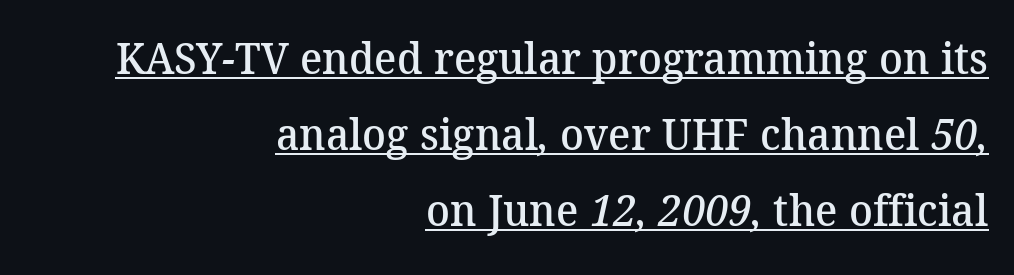
Q: Is the text bold? A: Semi-bold.
Q: Is the typeface a serif or a sans-serif typeface? A: Serif.
Q: Is the text underlined? A: Yes.
Q: How is the paragraph aligned? A: Right-aligned.
Q: Is the spacing between letters normal or unusually wide? A: Normal.
Q: Width (condensed, normal, or wide)? A: Normal.
Q: Stroke contrast? A: Medium.
Q: x-height? A: Medium.
Q: Monospaced? A: No.
